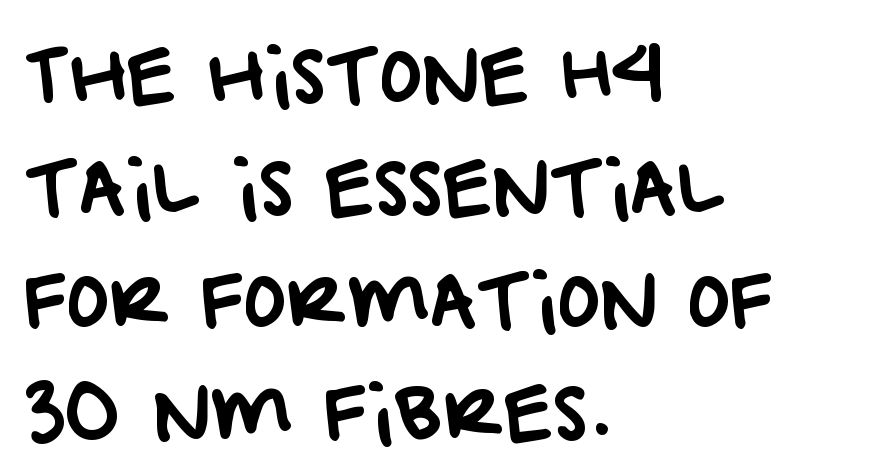
The image shows 72 px sans-serif type; set left-aligned, normal line spacing (1.56x), normal letter spacing, not underlined; low stroke contrast and a large x-height.
